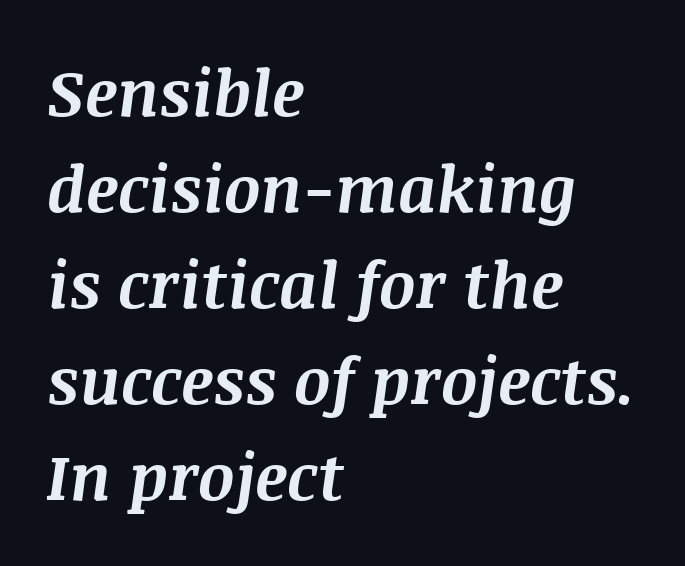
The image shows 64 px bold type, italic (leaning right); set left-aligned, normal line spacing (1.5x), normal letter spacing, not underlined; medium stroke contrast and a large x-height.
